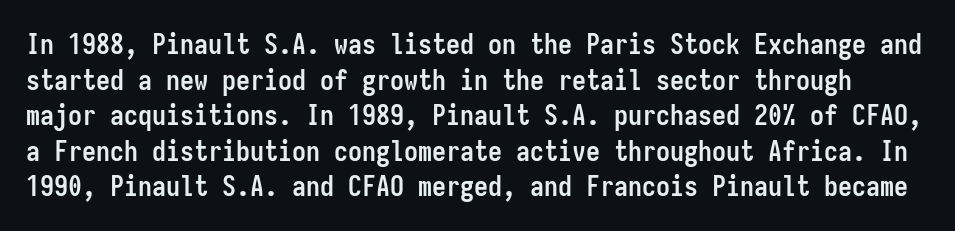
The image shows 28 px semibold, condensed sans-serif type, upright, monospaced; set normal line spacing (1.27x), normal letter spacing, not underlined; low stroke contrast and a medium x-height.
